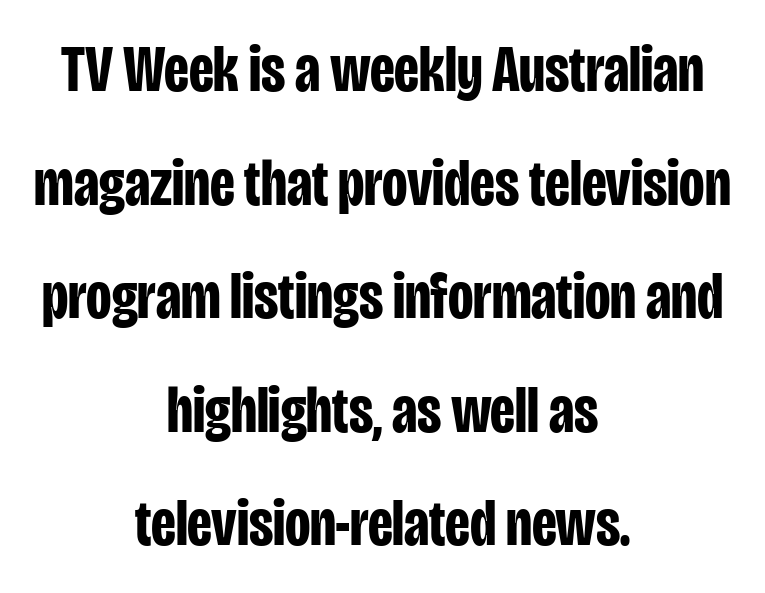
Each letter keeps its own natural width here, so spacing adapts to shape. The sample has been set heavy, in full bold. Compared with typical body copy, the letter spacing here is the same. The characters display no serif detailing; their extremities are plain.
